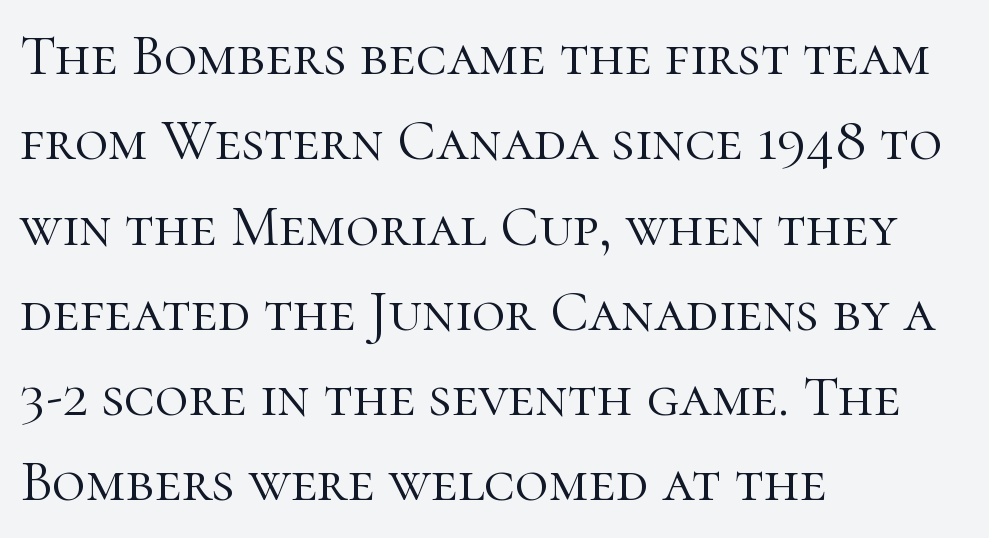
Q: Is the text bold? A: No.
Q: Is the text italic (slanted)? A: No, it is upright.
Q: Is the typeface a serif or a sans-serif typeface? A: Serif.
Q: Is the text underlined? A: No.
Q: How is the paragraph aligned? A: Left-aligned.
Q: Is the spacing between letters normal or unusually wide? A: Normal.
Q: Is the spacing between lines tight, normal or loose? A: Normal.
Q: Width (condensed, normal, or wide)? A: Normal.
Q: Stroke contrast? A: High.
Q: x-height? A: Medium.
Q: Monospaced? A: No.
